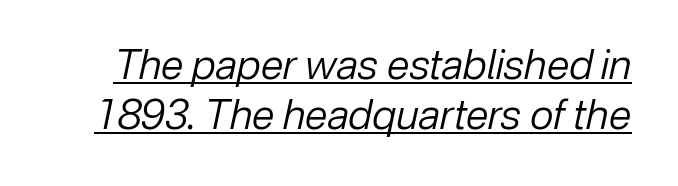
The image shows 41 px regular-weight type, italic (leaning right); set line spacing 1.21x, normal letter spacing, underlined; low stroke contrast and a medium x-height.
